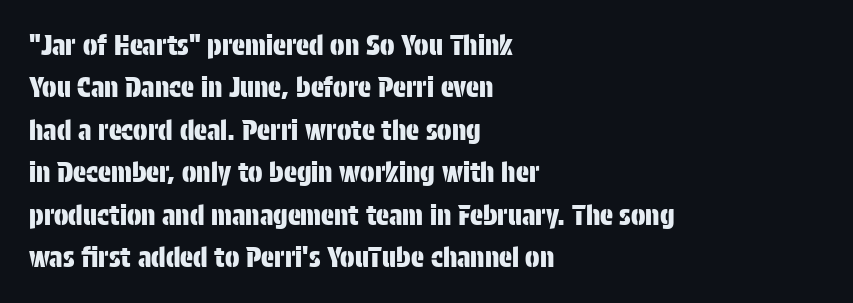
Successive baselines arrive at the customary interval. Tall strokes in this sample are plumb rather than angled. Where is the straight margin? On the left. Lines of text with bare space underneath. Each word holds together tightly as a unit, with standard inter-letter gaps.
